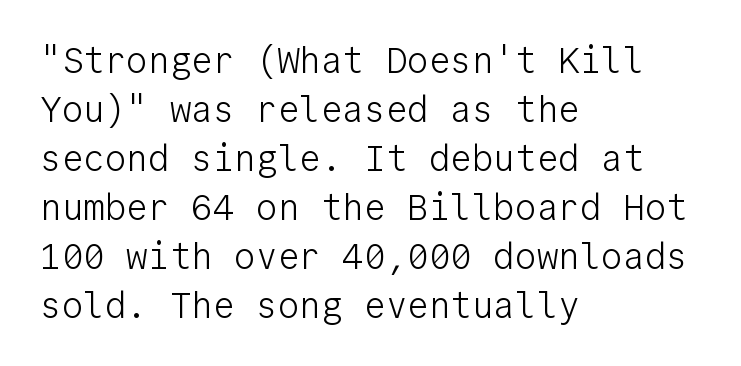
{"serif": "no", "italic": "no", "bold": "no", "weight": "light", "width": "normal", "stroke_contrast": "low", "x_height": "medium", "monospaced": "yes", "underline": "no", "align": "left", "line_spacing": "normal", "line_spacing_ratio": 1.36, "letter_spacing": "normal", "letter_spacing_em": 0.0, "glyph_px": 36}
